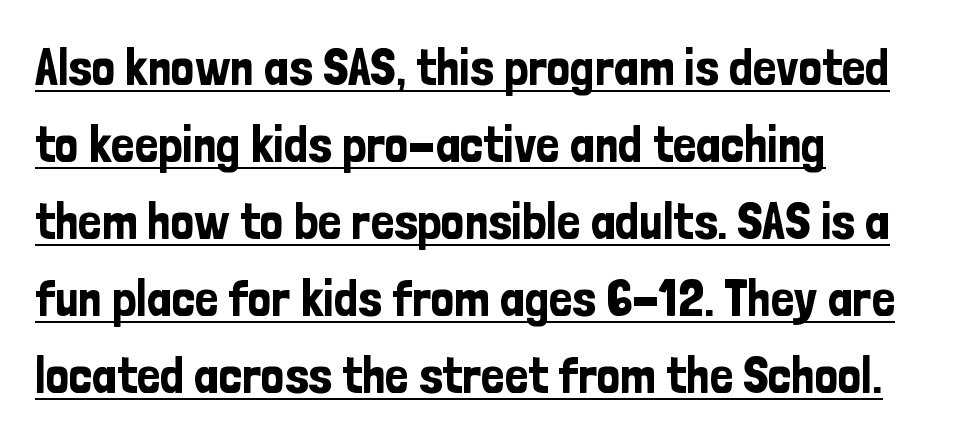
A sans-serif font was chosen for this passage. The specimen includes a rule beneath the text block's lines. Compared with a centered layout, this one pins lines to the left instead. Glyph-to-glyph distance matches everyday printed text. The font's upright variant was chosen for this text.
